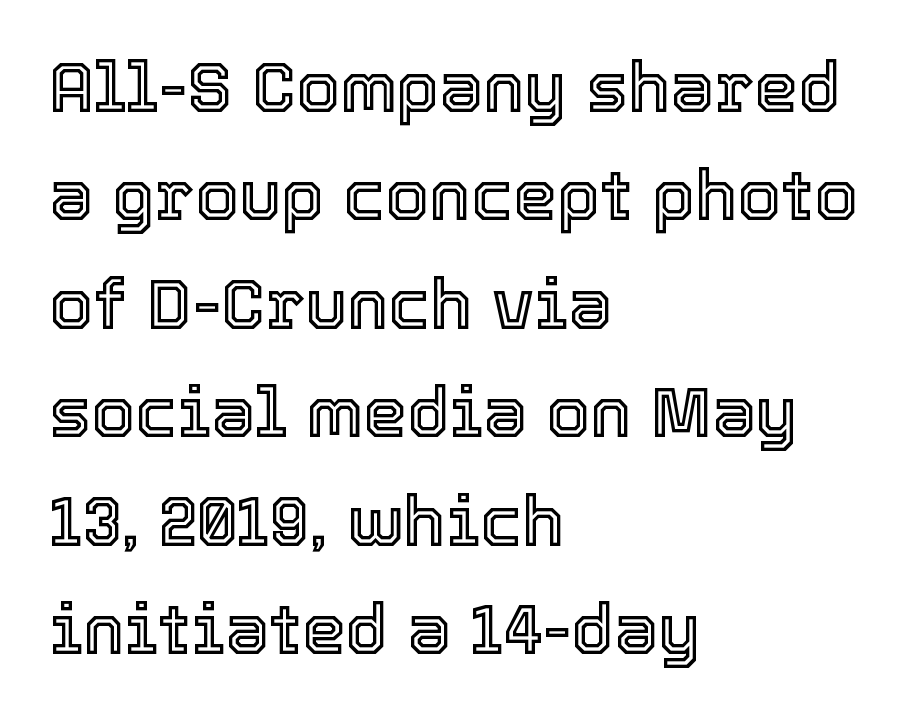
The image shows 70 px text type, upright; set left-aligned, normal line spacing (1.55x), normal letter spacing, not underlined; a medium x-height.
